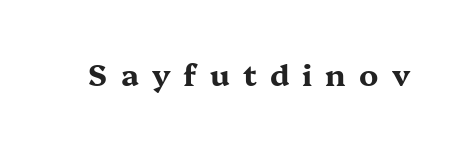
The image shows 30 px bold, wide serif type, upright; set unusually wide letter spacing (+0.44 em), not underlined; medium stroke contrast and a medium x-height.
